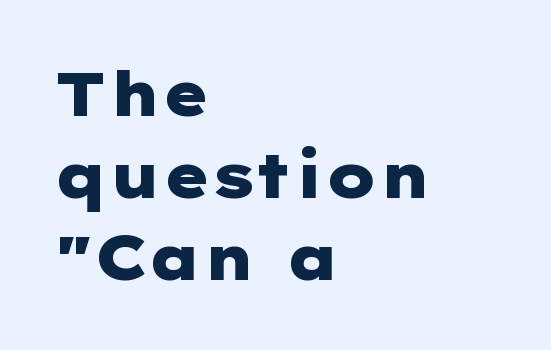
{"serif": "no", "italic": "no", "bold": "yes", "weight": "heavy", "width": "wide", "stroke_contrast": "low", "x_height": "medium", "underline": "no", "align": "left", "line_spacing": "normal", "line_spacing_ratio": 1.32, "letter_spacing": "normal", "letter_spacing_em": 0.0, "glyph_px": 62}
